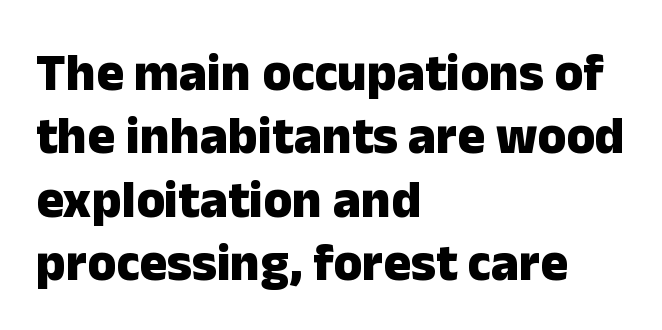
{"serif": "no", "italic": "no", "bold": "yes", "weight": "heavy", "width": "normal", "stroke_contrast": "low", "x_height": "medium", "monospaced": "no", "underline": "no", "align": "left", "line_spacing_ratio": 1.22, "letter_spacing": "normal", "letter_spacing_em": 0.0, "glyph_px": 52}
